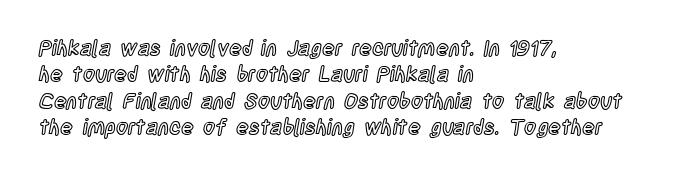
{"underline": "no", "align": "left", "line_spacing": "normal", "line_spacing_ratio": 1.26, "letter_spacing": "normal", "letter_spacing_em": 0.0, "glyph_px": 21}
